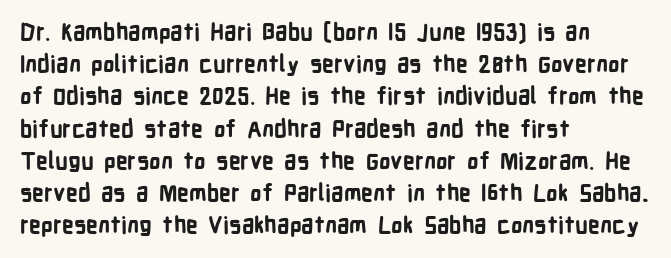
The image shows 23 px bold type, upright; set left-aligned, normal line spacing (1.4x), normal letter spacing, not underlined.
